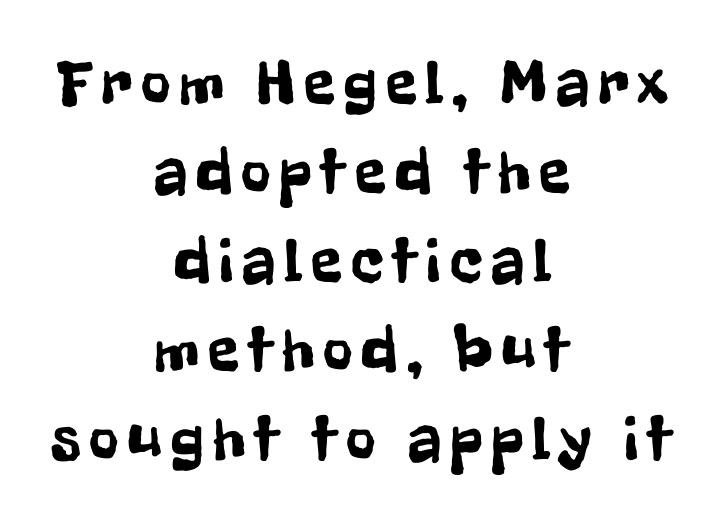
{"serif": "no", "italic": "no", "width": "condensed", "stroke_contrast": "low", "x_height": "medium", "monospaced": "no", "underline": "no", "align": "center", "line_spacing": "normal", "line_spacing_ratio": 1.39, "glyph_px": 64}
